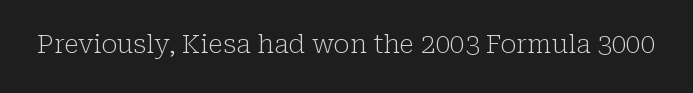
{"italic": "no", "bold": "no", "underline": "no", "letter_spacing": "normal", "letter_spacing_em": 0.0, "glyph_px": 26}
